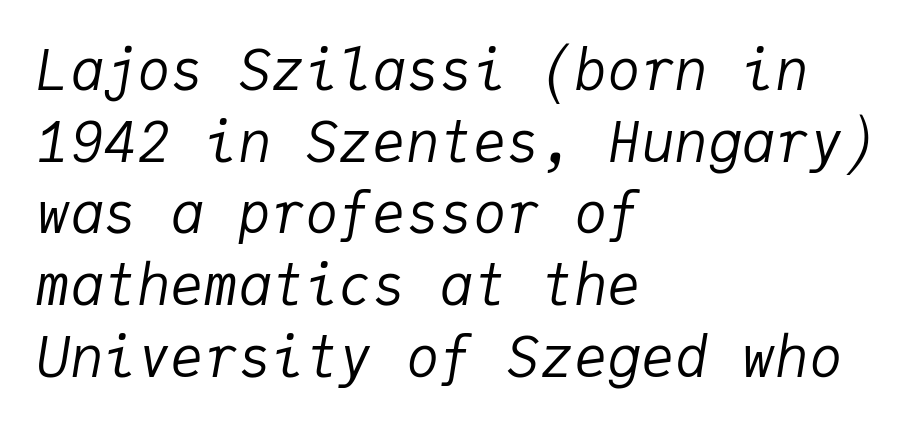
{"italic": "yes", "lean": "right", "slant_degrees": 9, "bold": "no", "weight": "regular", "width": "normal", "stroke_contrast": "low", "x_height": "medium", "monospaced": "yes", "underline": "no", "align": "left", "line_spacing": "normal", "line_spacing_ratio": 1.28, "letter_spacing": "normal", "letter_spacing_em": 0.0, "glyph_px": 56}
